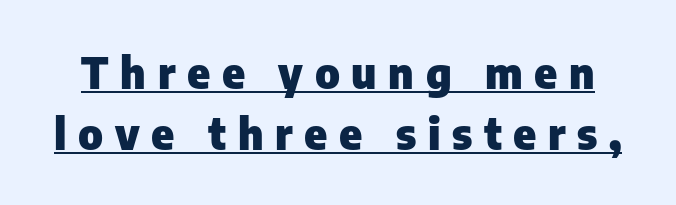
Q: Is the text bold? A: Yes.
Q: Is the text italic (slanted)? A: No, it is upright.
Q: Is the typeface a serif or a sans-serif typeface? A: Sans-serif.
Q: Is the text underlined? A: Yes.
Q: Is the spacing between letters normal or unusually wide? A: Unusually wide.
Q: Is the spacing between lines tight, normal or loose? A: Normal.
Q: Width (condensed, normal, or wide)? A: Normal.
Q: Stroke contrast? A: Low.
Q: x-height? A: Medium.
Q: Monospaced? A: No.
